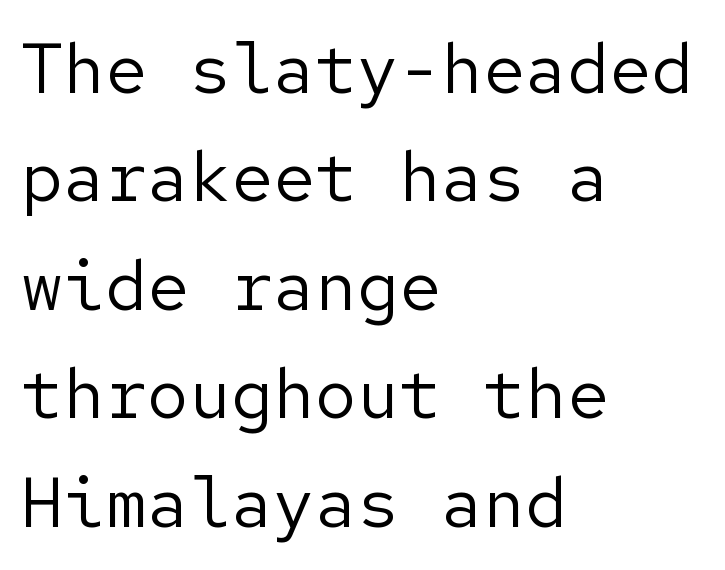
Q: Is the text bold? A: No.
Q: Is the text italic (slanted)? A: No, it is upright.
Q: Is the typeface a serif or a sans-serif typeface? A: Sans-serif.
Q: Is the text underlined? A: No.
Q: How is the paragraph aligned? A: Left-aligned.
Q: Is the spacing between letters normal or unusually wide? A: Normal.
Q: Is the spacing between lines tight, normal or loose? A: Normal.
Q: Width (condensed, normal, or wide)? A: Normal.
Q: Stroke contrast? A: Low.
Q: x-height? A: Medium.
